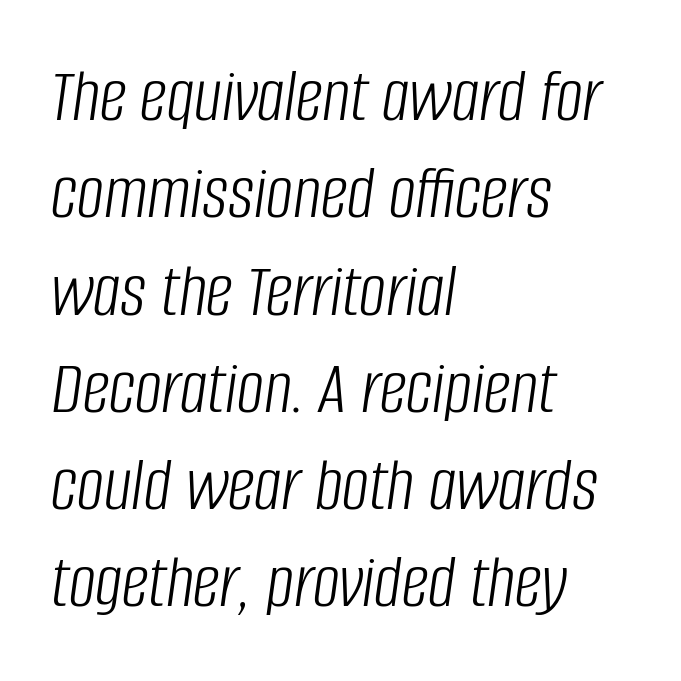
{"italic": "yes", "lean": "right", "slant_degrees": 8, "bold": "no", "weight": "light", "width": "condensed", "stroke_contrast": "low", "x_height": "large", "monospaced": "no", "underline": "no", "align": "left", "line_spacing": "normal", "line_spacing_ratio": 1.28, "letter_spacing": "normal", "letter_spacing_em": 0.0, "glyph_px": 76}
